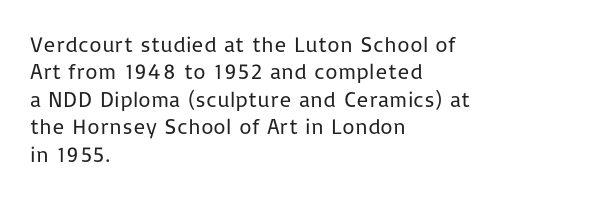
Q: Is the text bold? A: No.
Q: Is the text italic (slanted)? A: No, it is upright.
Q: Is the text underlined? A: No.
Q: How is the paragraph aligned? A: Left-aligned.
Q: Is the spacing between letters normal or unusually wide? A: Normal.
Q: Is the spacing between lines tight, normal or loose? A: Normal.
